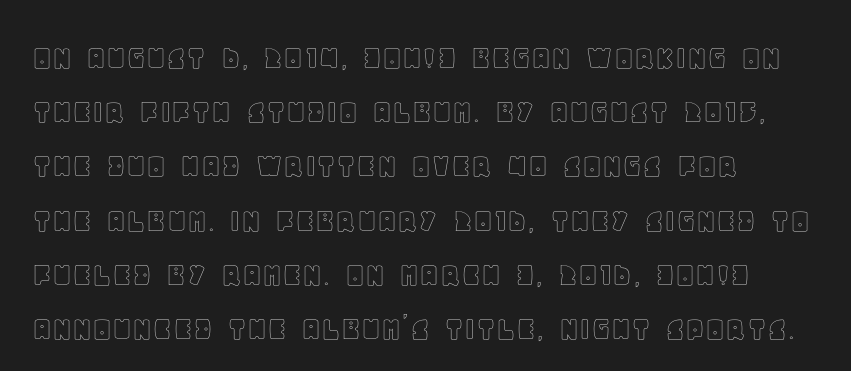
{"italic": "no", "width": "normal", "x_height": "large", "monospaced": "no", "underline": "no", "align": "left", "line_spacing": "normal", "line_spacing_ratio": 1.55, "letter_spacing": "normal", "letter_spacing_em": 0.0, "glyph_px": 35}
